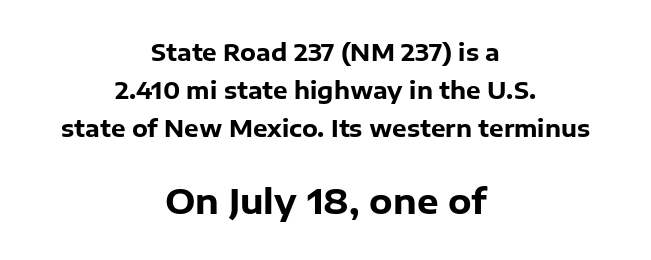
The image shows 34 px heavy sans-serif type, upright; set centered, normal line spacing (1.65x), normal letter spacing, not underlined; the second (bottom) block is 1.48x larger; low stroke contrast and a medium x-height.
